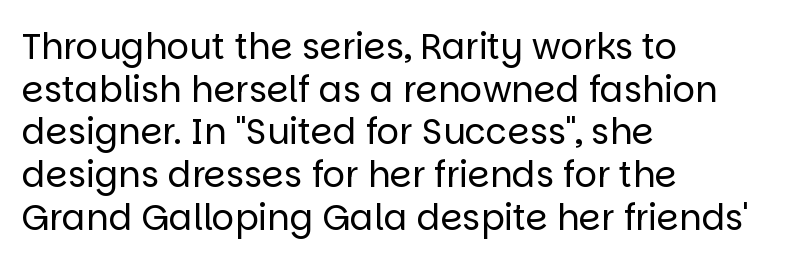
Q: Is the text bold? A: No.
Q: Is the text italic (slanted)? A: No, it is upright.
Q: Is the typeface a serif or a sans-serif typeface? A: Sans-serif.
Q: Is the text underlined? A: No.
Q: How is the paragraph aligned? A: Left-aligned.
Q: Is the spacing between letters normal or unusually wide? A: Normal.
Q: Width (condensed, normal, or wide)? A: Normal.
Q: Stroke contrast? A: Low.
Q: x-height? A: Large.
Q: Monospaced? A: No.
